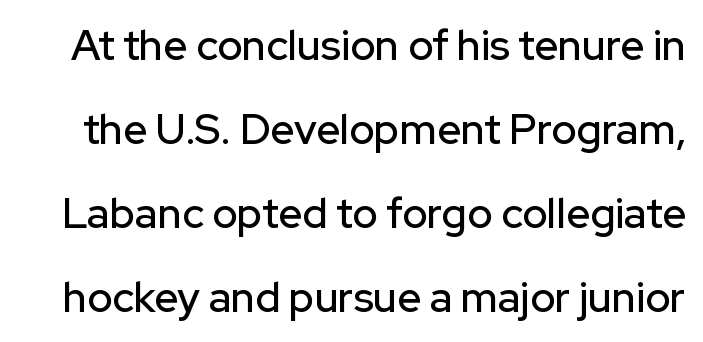
The image shows 42 px sans-serif type, upright; set loose line spacing (2.0x), normal letter spacing, not underlined; low stroke contrast and a medium x-height.
